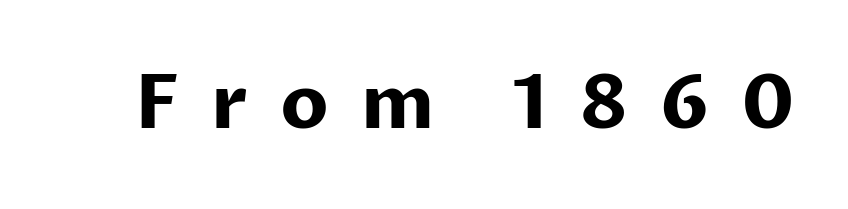
A full-strength bold gives these letters their thick strokes. Each letter keeps its own natural width here, so spacing adapts to shape. A roman cut, with each character standing at attention. The designer went with a sans here, leaving each stem footless.
